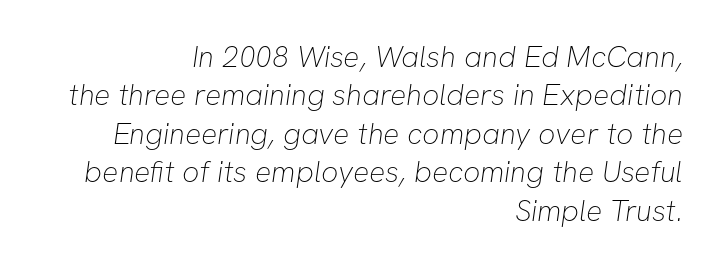
Q: Is the text bold? A: No.
Q: Is the typeface a serif or a sans-serif typeface? A: Sans-serif.
Q: Is the text underlined? A: No.
Q: How is the paragraph aligned? A: Right-aligned.
Q: Is the spacing between letters normal or unusually wide? A: Normal.
Q: Is the spacing between lines tight, normal or loose? A: Normal.
Q: Width (condensed, normal, or wide)? A: Normal.
Q: Stroke contrast? A: Low.
Q: x-height? A: Medium.
Q: Monospaced? A: No.
